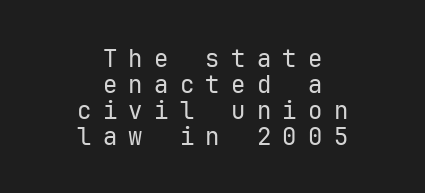
{"italic": "no", "bold": "no", "underline": "no", "align": "center", "line_spacing": "tight", "line_spacing_ratio": 1.08, "letter_spacing": "wide", "letter_spacing_em": 0.47, "glyph_px": 24}
